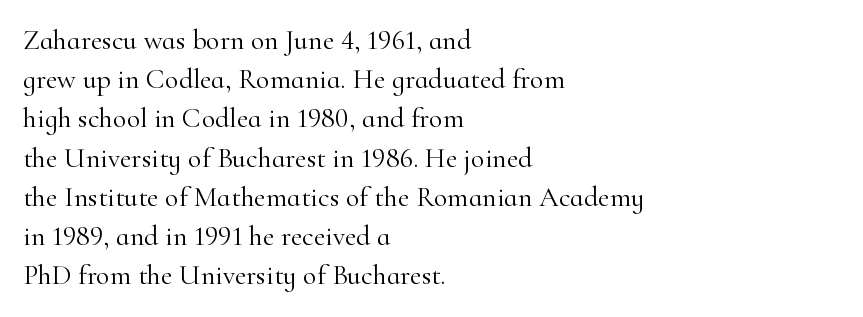
Q: Is the text bold? A: No.
Q: Is the text italic (slanted)? A: No, it is upright.
Q: Is the typeface a serif or a sans-serif typeface? A: Serif.
Q: Is the text underlined? A: No.
Q: How is the paragraph aligned? A: Left-aligned.
Q: Is the spacing between letters normal or unusually wide? A: Normal.
Q: Is the spacing between lines tight, normal or loose? A: Normal.
Q: Width (condensed, normal, or wide)? A: Normal.
Q: Stroke contrast? A: High.
Q: x-height? A: Small.
Q: Monospaced? A: No.
